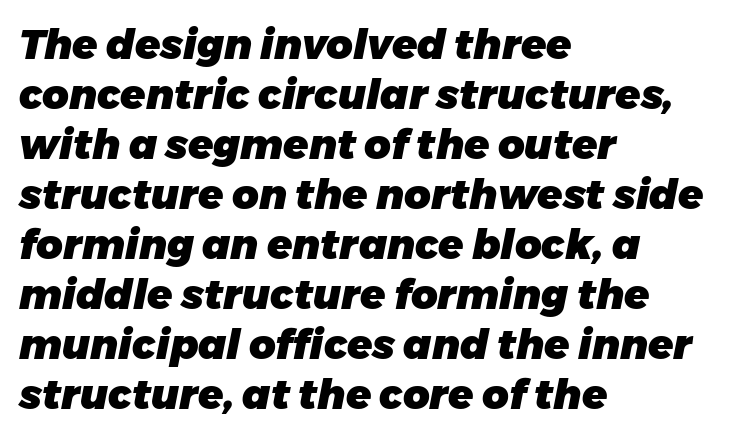
Notice how thick the strokes are: this is what a full bold looks like. Looks like regular typesetting: each glyph gets only the width it needs. Does the copy run flush right? No — it runs flush left. Quick note: underline off.
